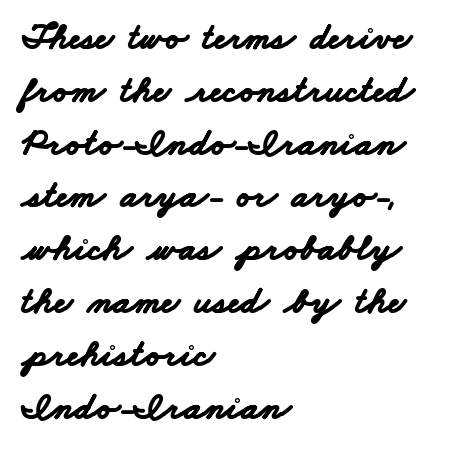
You can tell from the bare stems that sans-serif type was used. Left-aligned paragraph, ragged on the right. This rendering features lettering with no underline. The letters advance in unequal steps, a hallmark of proportional type. This is heavy type, rendered in bold.
